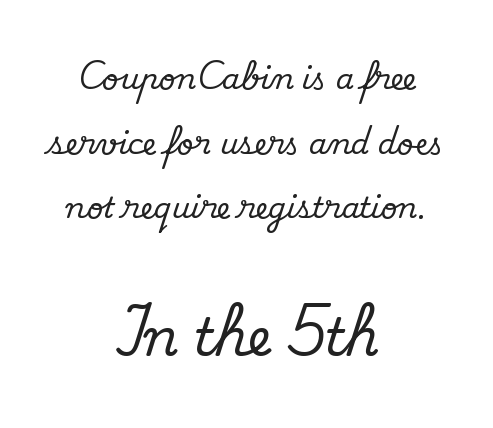
Serif or sans? Serif — the stroke terminals have little feet. Spacing between characters is what you'd get straight out of the box. Summary of vertical rhythm: relaxed, with wide interline spacing. Reading down the block, each line starts at a different indent, mirrored at its end.
